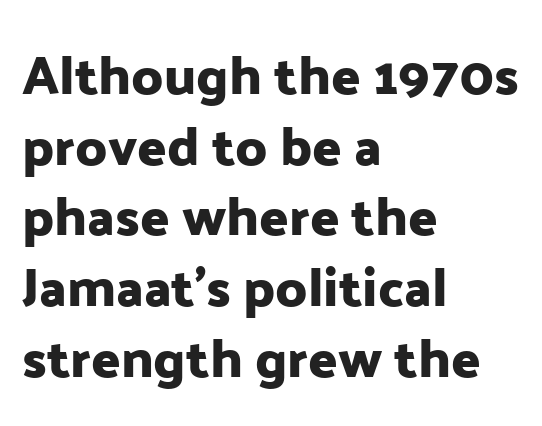
Font category for this specimen: sans-serif. Ascenders rise straight up at ninety degrees. The foot of each line stays bare and open. The face used here is rendered with its standard letterfit. Each line starts at the same left margin while the right side varies.
